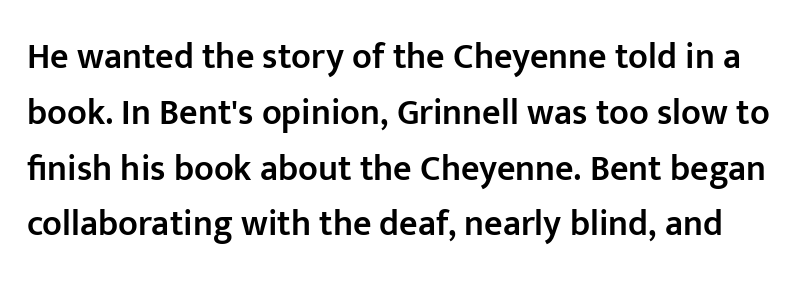
The image shows 36 px semibold sans-serif type, upright; set normal line spacing (1.55x), normal letter spacing, not underlined; low stroke contrast and a medium x-height.
